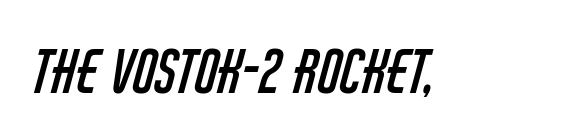
The image shows 59 px regular-weight, condensed sans-serif type; set normal letter spacing, not underlined; low stroke contrast and a large x-height.
